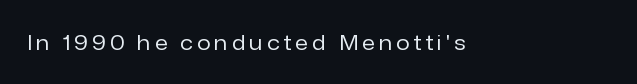
Italic? Not at all — the glyphs are vertical. The zone under the glyphs is completely vacant. Letter spacing: wide. Nothing heavy about these letters — not bold at all.
